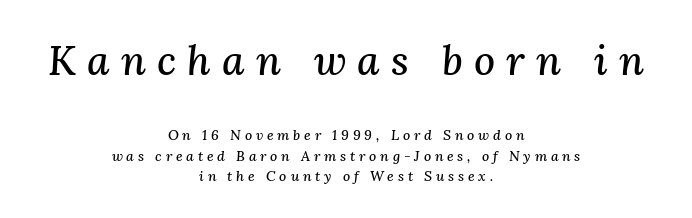
{"serif": "yes", "italic": "yes", "lean": "right", "slant_degrees": 3, "width": "normal", "stroke_contrast": "medium", "x_height": "medium", "monospaced": "no", "underline": "no", "align": "center", "line_spacing": "normal", "line_spacing_ratio": 1.45, "letter_spacing": "wide", "letter_spacing_em": 0.27, "larger_block": "first", "size_ratio": 2.93, "glyph_px": 41}
